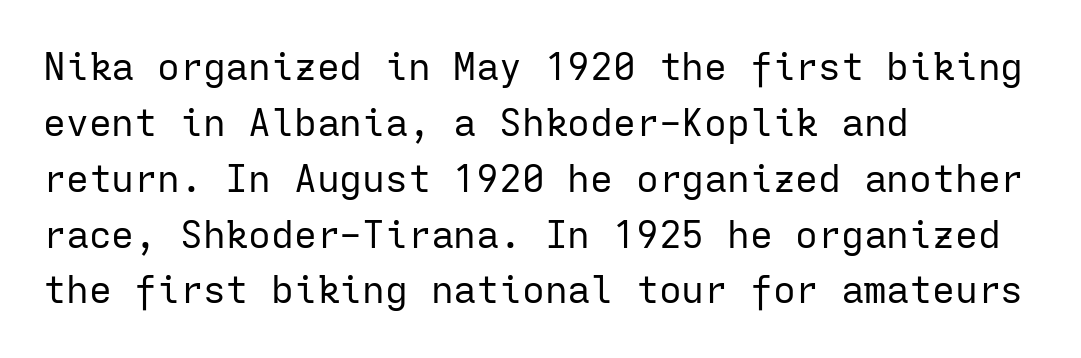
{"serif": "no", "italic": "no", "bold": "no", "weight": "regular", "width": "normal", "stroke_contrast": "low", "x_height": "medium", "monospaced": "yes", "underline": "no", "align": "left", "line_spacing": "normal", "line_spacing_ratio": 1.47, "letter_spacing": "normal", "letter_spacing_em": 0.0, "glyph_px": 38}
